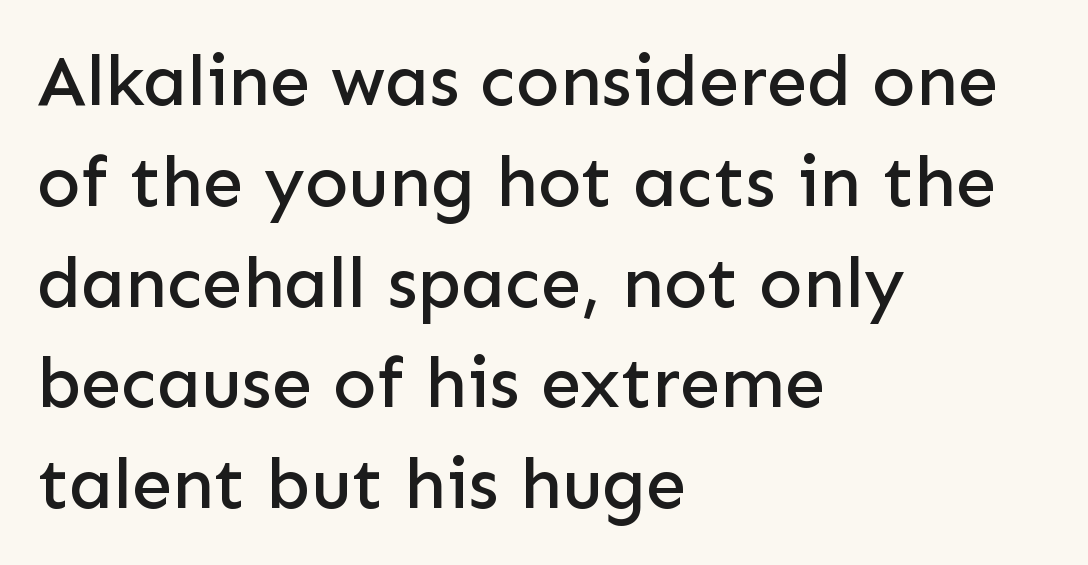
Q: Is the text italic (slanted)? A: No, it is upright.
Q: Is the typeface a serif or a sans-serif typeface? A: Sans-serif.
Q: Is the text underlined? A: No.
Q: How is the paragraph aligned? A: Left-aligned.
Q: Is the spacing between letters normal or unusually wide? A: Normal.
Q: Is the spacing between lines tight, normal or loose? A: Normal.
Q: Width (condensed, normal, or wide)? A: Normal.
Q: Stroke contrast? A: Low.
Q: x-height? A: Medium.
Q: Monospaced? A: No.
